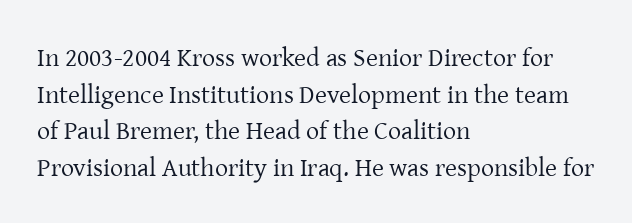
In CSS terms this would be text-align: left. The words here are not underlined. The font is comparable to plain body text, perhaps lighter. Every character sits straight up, as roman type does. The vertical gap from one line to the next is medium. Compared with typical body copy, the letter spacing here is the same.
